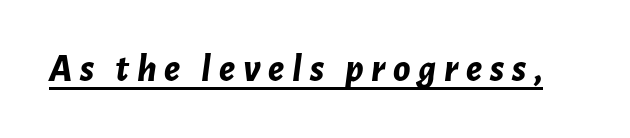
{"italic": "yes", "lean": "right", "slant_degrees": 7, "bold": "yes", "weight": "bold", "width": "normal", "stroke_contrast": "low", "x_height": "medium", "monospaced": "no", "underline": "yes", "letter_spacing": "wide", "letter_spacing_em": 0.2, "glyph_px": 39}
